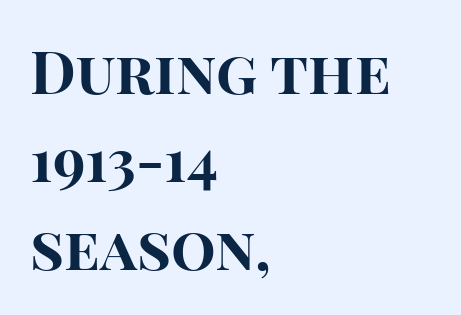
The image shows 59 px bold sans-serif type, upright; set left-aligned, normal line spacing (1.49x), normal letter spacing, not underlined; high stroke contrast and a large x-height.
